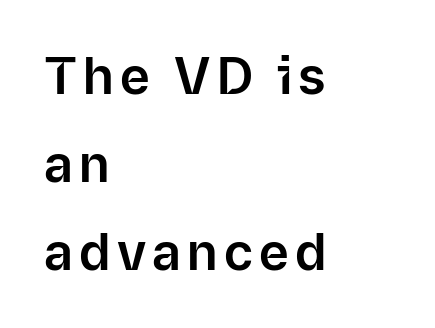
Q: Is the text italic (slanted)? A: No, it is upright.
Q: Is the typeface a serif or a sans-serif typeface? A: Sans-serif.
Q: Is the text underlined? A: No.
Q: How is the paragraph aligned? A: Left-aligned.
Q: Width (condensed, normal, or wide)? A: Normal.
Q: Stroke contrast? A: Low.
Q: x-height? A: Medium.
Q: Monospaced? A: No.
